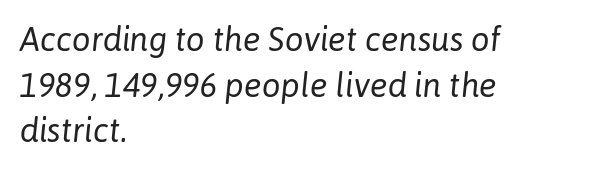
{"italic": "yes", "lean": "right", "slant_degrees": 6, "bold": "no", "weight": "regular", "width": "normal", "stroke_contrast": "low", "x_height": "medium", "monospaced": "no", "underline": "no", "align": "left", "line_spacing": "normal", "line_spacing_ratio": 1.38, "letter_spacing": "normal", "letter_spacing_em": 0.0, "glyph_px": 33}
